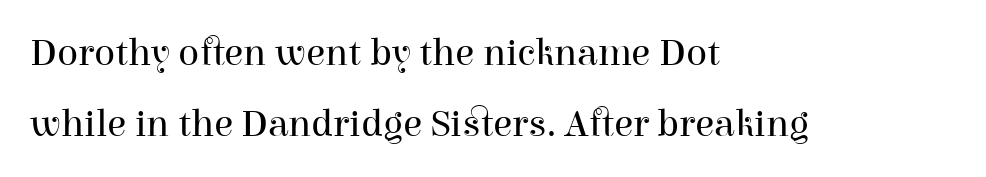
{"serif": "yes", "italic": "no", "bold": "no", "weight": "regular", "width": "normal", "stroke_contrast": "high", "x_height": "medium", "monospaced": "no", "underline": "no", "align": "left", "line_spacing_ratio": 1.82, "letter_spacing": "normal", "letter_spacing_em": 0.0, "glyph_px": 39}
